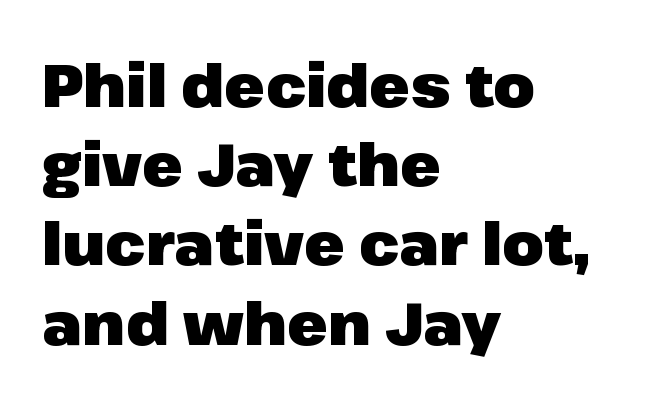
{"serif": "no", "italic": "no", "bold": "yes", "weight": "heavy", "width": "normal", "stroke_contrast": "low", "x_height": "medium", "monospaced": "no", "underline": "no", "align": "left", "line_spacing": "normal", "line_spacing_ratio": 1.32, "letter_spacing": "normal", "letter_spacing_em": 0.0, "glyph_px": 60}
